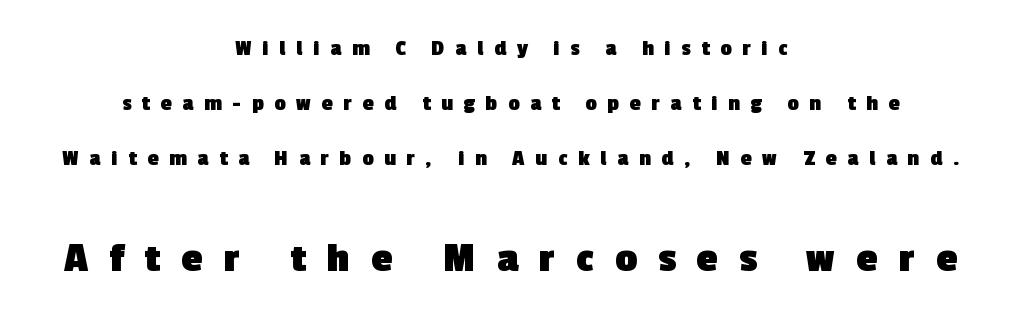
The image shows 43 px heavy sans-serif type; set centered, loose line spacing (2.5x), unusually wide letter spacing (+0.49 em), not underlined; the second (bottom) block is 1.95x larger; a medium x-height.
